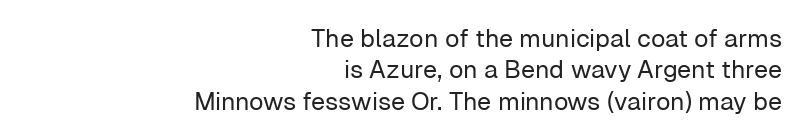
Q: Is the text bold? A: No.
Q: Is the text italic (slanted)? A: No, it is upright.
Q: Is the text underlined? A: No.
Q: How is the paragraph aligned? A: Right-aligned.
Q: Is the spacing between letters normal or unusually wide? A: Normal.
Q: Is the spacing between lines tight, normal or loose? A: Normal.
